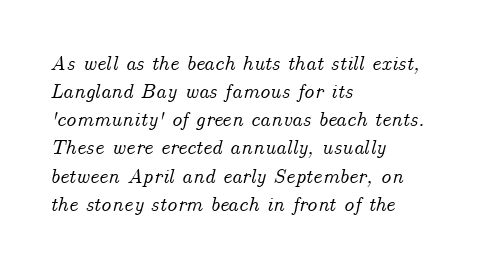
{"italic": "yes", "lean": "right", "slant_degrees": 14, "underline": "no", "align": "left", "line_spacing": "normal", "line_spacing_ratio": 1.34, "letter_spacing": "normal", "letter_spacing_em": 0.0, "glyph_px": 21}
